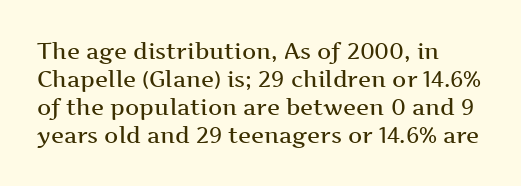
Each new line begins a customary step beneath the previous one. Tracking value appears to be zero — textbook default spacing. The lettering stays uniformly vertical, giving the passage a roman look. Anything drawn beneath the words? Only blank space. The characters look somewhat weighty, a semibold short of true bold.
